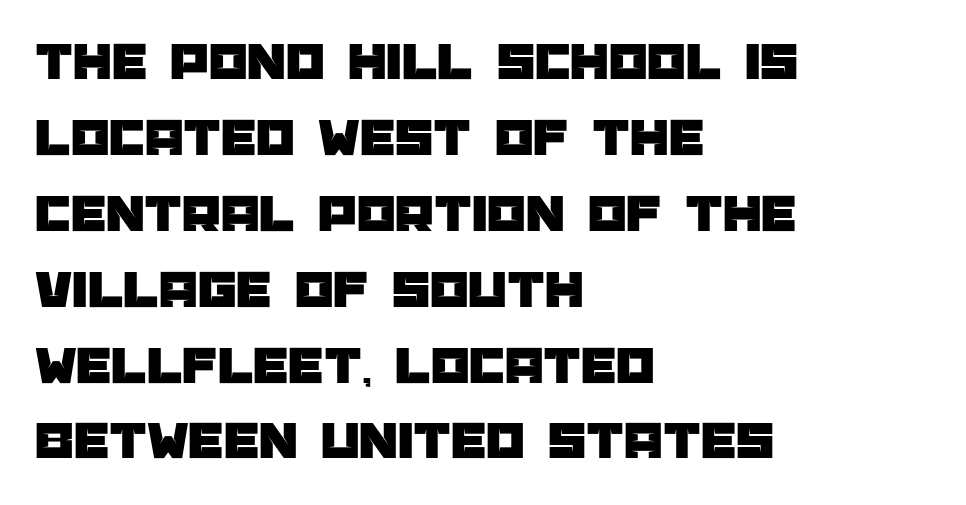
Q: Is the text italic (slanted)? A: No, it is upright.
Q: Is the typeface a serif or a sans-serif typeface? A: Sans-serif.
Q: Is the text underlined? A: No.
Q: How is the paragraph aligned? A: Left-aligned.
Q: Is the spacing between letters normal or unusually wide? A: Normal.
Q: Is the spacing between lines tight, normal or loose? A: Normal.
Q: Width (condensed, normal, or wide)? A: Normal.
Q: Stroke contrast? A: Low.
Q: x-height? A: Large.
Q: Monospaced? A: No.
